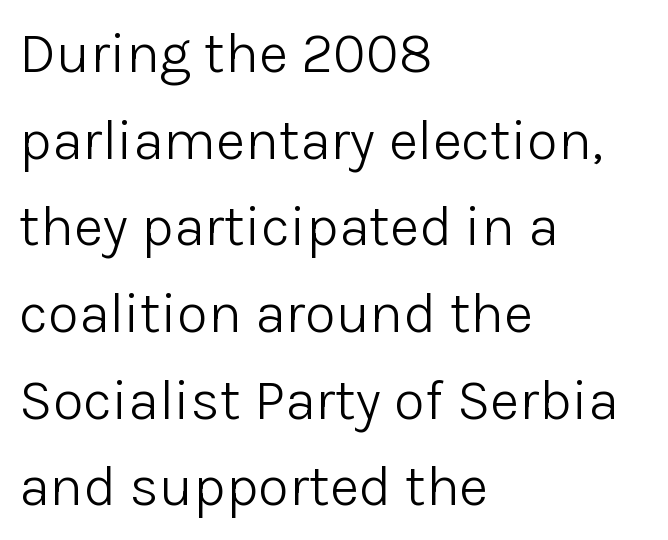
{"serif": "no", "italic": "no", "bold": "no", "weight": "light", "width": "normal", "stroke_contrast": "low", "x_height": "medium", "monospaced": "no", "underline": "no", "align": "left", "line_spacing": "normal", "line_spacing_ratio": 1.52, "letter_spacing": "normal", "letter_spacing_em": 0.0, "glyph_px": 57}
